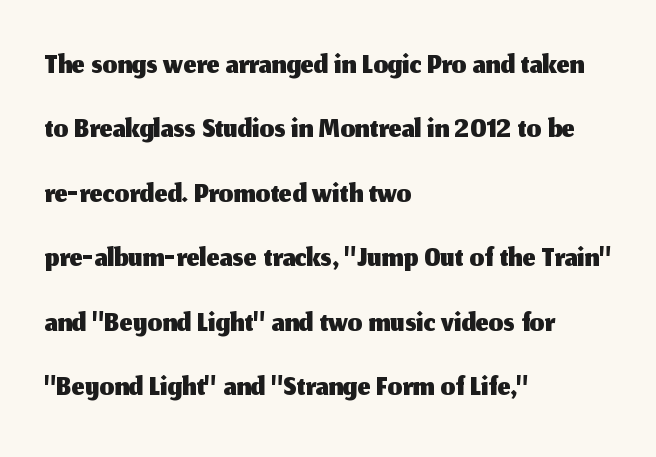
Q: Is the text italic (slanted)? A: No, it is upright.
Q: Is the typeface a serif or a sans-serif typeface? A: Sans-serif.
Q: Is the text underlined? A: No.
Q: How is the paragraph aligned? A: Left-aligned.
Q: Is the spacing between letters normal or unusually wide? A: Normal.
Q: Is the spacing between lines tight, normal or loose? A: Normal.
Q: Width (condensed, normal, or wide)? A: Normal.
Q: Stroke contrast? A: Medium.
Q: x-height? A: Medium.
Q: Monospaced? A: No.
